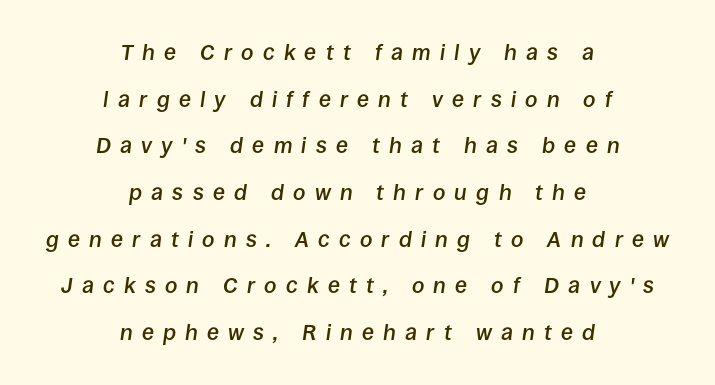
Q: Is the text bold? A: Semi-bold.
Q: Is the text italic (slanted)? A: Yes, it leans right by about 8 degrees.
Q: Is the text underlined? A: No.
Q: How is the paragraph aligned? A: Centered.
Q: Is the spacing between letters normal or unusually wide? A: Unusually wide.
Q: Is the spacing between lines tight, normal or loose? A: Loose.
